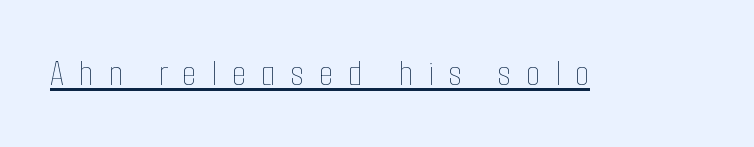
{"italic": "no", "bold": "no", "weight": "thin", "width": "condensed", "stroke_contrast": "low", "x_height": "medium", "monospaced": "no", "underline": "yes", "letter_spacing": "wide", "letter_spacing_em": 0.38, "glyph_px": 38}
